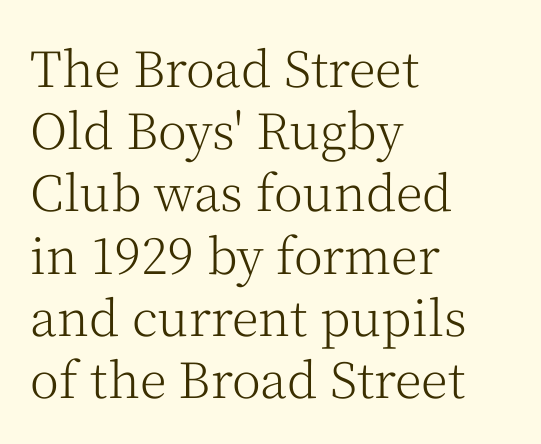
Q: Is the text bold? A: No.
Q: Is the text italic (slanted)? A: No, it is upright.
Q: Is the typeface a serif or a sans-serif typeface? A: Serif.
Q: Is the text underlined? A: No.
Q: How is the paragraph aligned? A: Left-aligned.
Q: Is the spacing between letters normal or unusually wide? A: Normal.
Q: Is the spacing between lines tight, normal or loose? A: Normal.
Q: Width (condensed, normal, or wide)? A: Normal.
Q: Stroke contrast? A: Medium.
Q: x-height? A: Medium.
Q: Monospaced? A: No.
